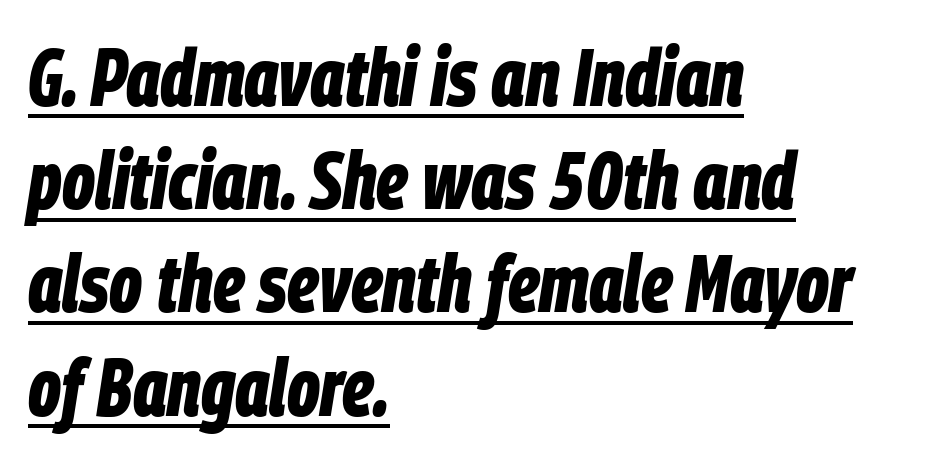
Q: Is the text bold? A: Yes.
Q: Is the text italic (slanted)? A: Yes, it leans right by about 9 degrees.
Q: Is the text underlined? A: Yes.
Q: How is the paragraph aligned? A: Left-aligned.
Q: Is the spacing between letters normal or unusually wide? A: Normal.
Q: Is the spacing between lines tight, normal or loose? A: Normal.
Q: Width (condensed, normal, or wide)? A: Condensed.
Q: Stroke contrast? A: Low.
Q: x-height? A: Large.
Q: Monospaced? A: No.
